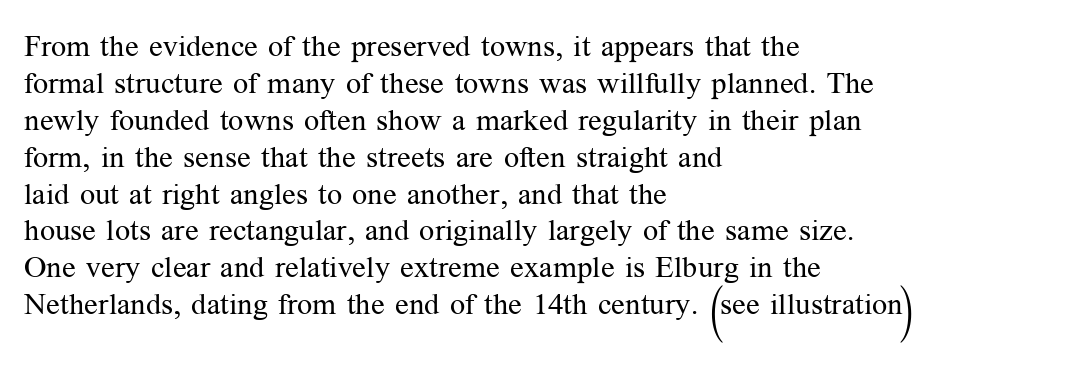
The image shows 30 px regular-weight serif type, upright; set left-aligned, line spacing 1.23x, normal letter spacing, not underlined; medium stroke contrast and a medium x-height.
